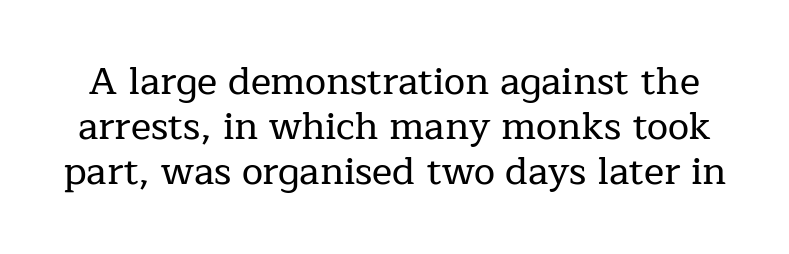
Tracking value appears to be zero — textbook default spacing. Has an underline been added? It has not. I'd call this a serif setting — the letters wear small feet. Here the designer chose a conventional face with non-uniform glyph widths. In terms of posture, this sample is upright.
